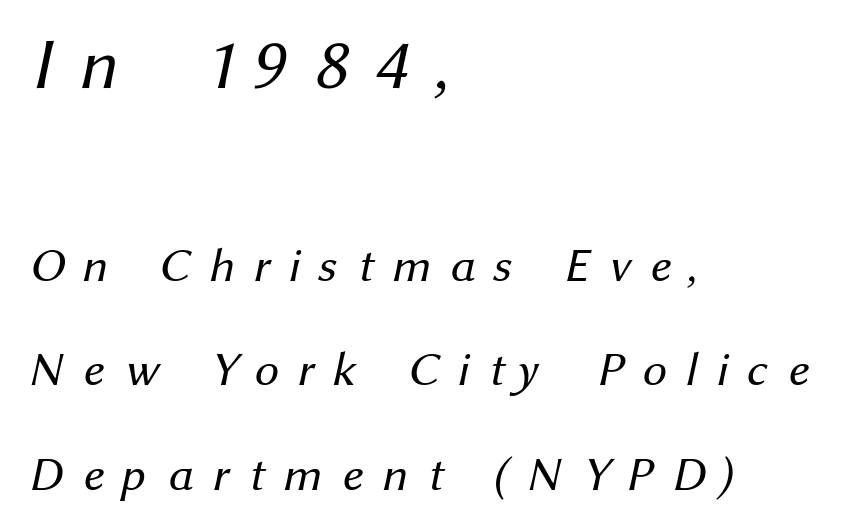
The paragraph shown leans on its left margin. Between these two stacked blocks, the higher one wins on size. The text was rendered using a sans face with plain stroke endings. Display-style spreading of the glyphs; the letterfit is very open.
